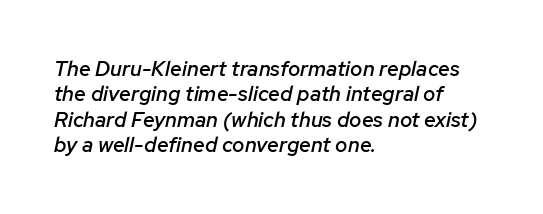
Left-aligned paragraph, ragged on the right. Anything drawn beneath the words? Only blank space. Nothing unusual about the tracking: characters are spaced as the font intends. Rendered with sloped, italic letterforms. Set as a demibold, roughly 600 on the weight scale.
